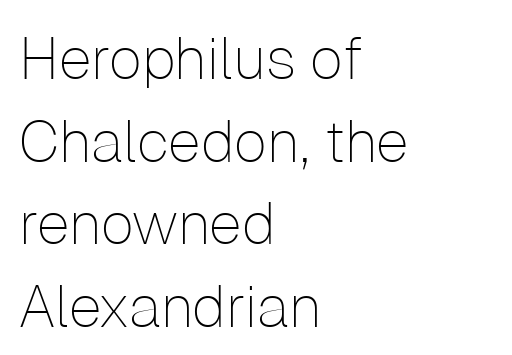
The vertical gap from one line to the next is medium. Typeset ragged right — the left edge is the straight one. The axis of the letterforms is exactly vertical. The passage shown is typed in a proportional face where columns would drift. No feet cap the strokes, marking this as sans-serif type.
